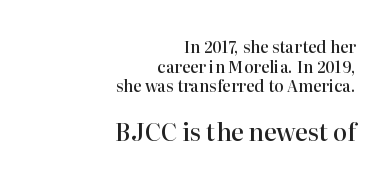
The image shows 24 px text type, upright; set right-aligned, line spacing 1.22x, normal letter spacing, not underlined; the second (bottom) block is 1.5x larger.
